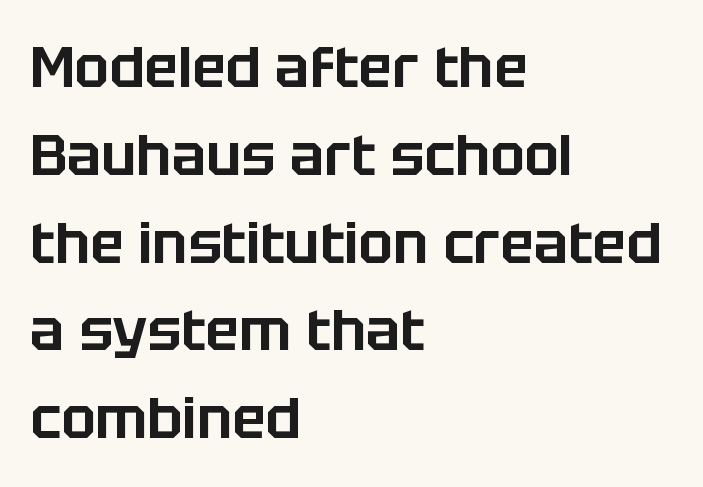
The image shows 57 px sans-serif type, upright; set left-aligned, normal line spacing (1.54x), normal letter spacing, not underlined; low stroke contrast and a large x-height.
